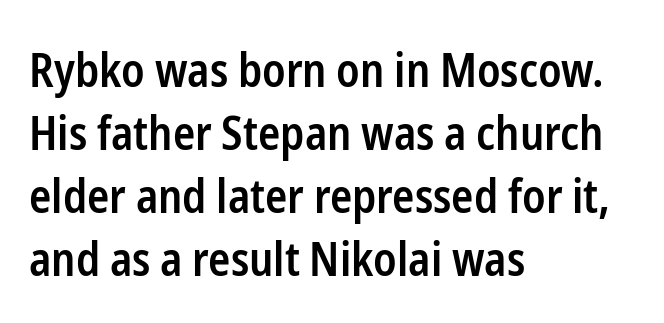
The image shows 46 px semibold, condensed sans-serif type, upright; set left-aligned, normal line spacing (1.37x), normal letter spacing, not underlined; low stroke contrast and a medium x-height.
